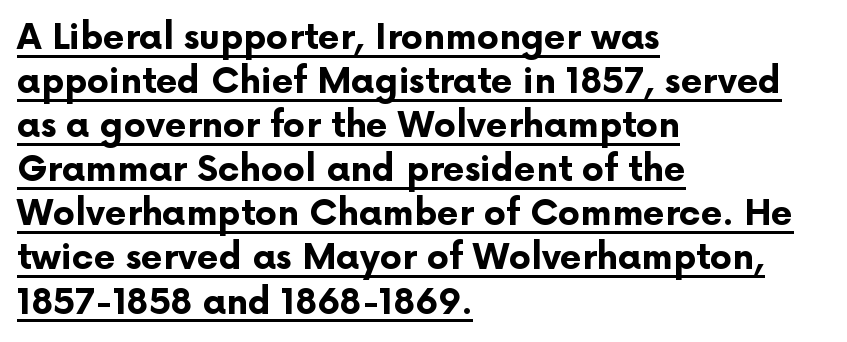
Q: Is the text bold? A: Yes.
Q: Is the text italic (slanted)? A: No, it is upright.
Q: Is the typeface a serif or a sans-serif typeface? A: Sans-serif.
Q: Is the text underlined? A: Yes.
Q: How is the paragraph aligned? A: Left-aligned.
Q: Is the spacing between letters normal or unusually wide? A: Normal.
Q: Is the spacing between lines tight, normal or loose? A: Normal.
Q: Width (condensed, normal, or wide)? A: Normal.
Q: Stroke contrast? A: Low.
Q: x-height? A: Medium.
Q: Monospaced? A: No.
